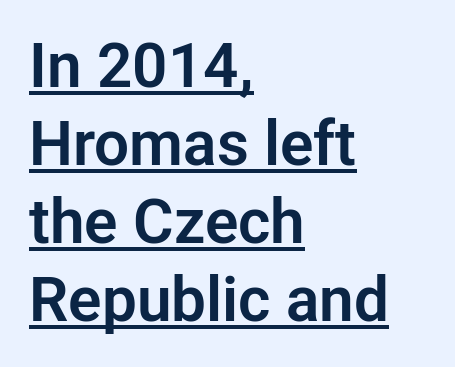
The image shows 62 px sans-serif type, upright; set left-aligned, normal line spacing (1.26x), normal letter spacing, underlined; low stroke contrast and a medium x-height.
